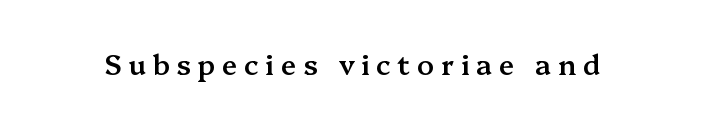
The image shows 28 px semibold serif type, upright; set unusually wide letter spacing (+0.24 em), not underlined; medium stroke contrast and a medium x-height.
